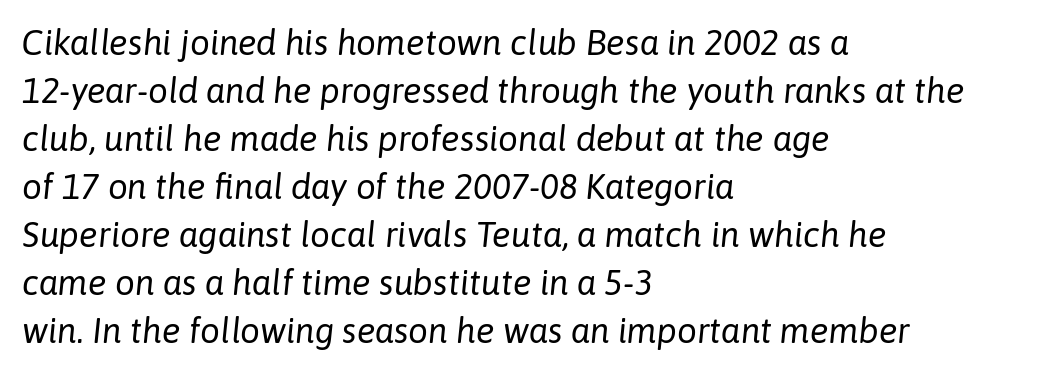
Between one letter and the next there's only the usual sliver of space. Leading matches the norm, producing a regular column. The words here are not underlined. Stroke mass is kept to a normal reading level or below. Every row of glyphs begins at an identical x-position on the left. In terms of posture, this sample is oblique.
